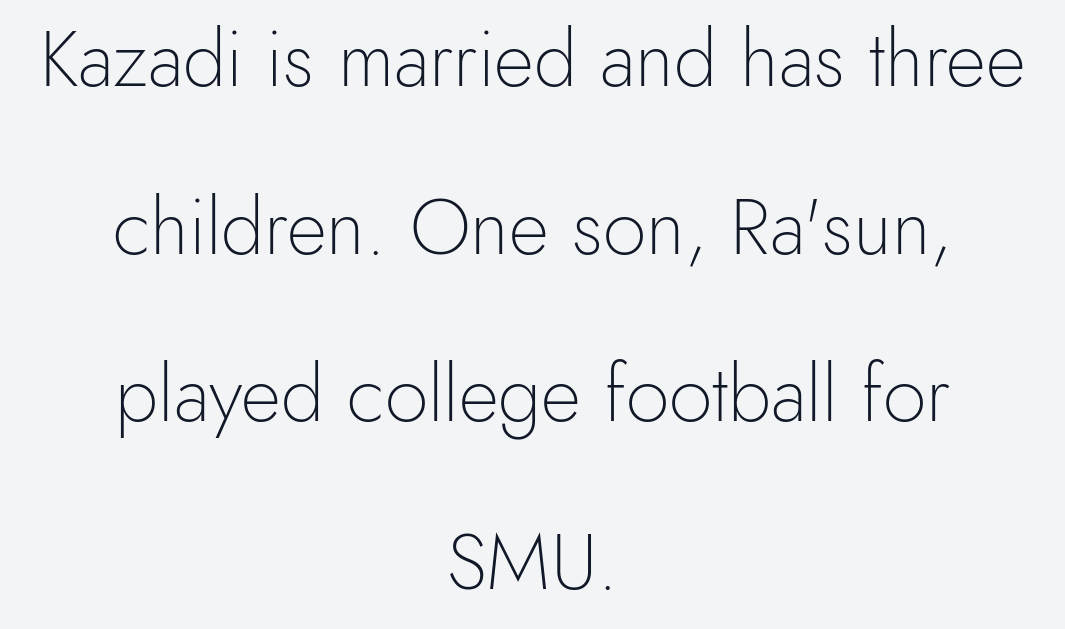
Underlining? Definitely not there. The line texture is even and compact thanks to regular tracking. The strokes are not fattened; the text isn't bold. Notice how the stems are strictly vertical — no italics here. Do the characters align in a grid? No, the font is proportional.
